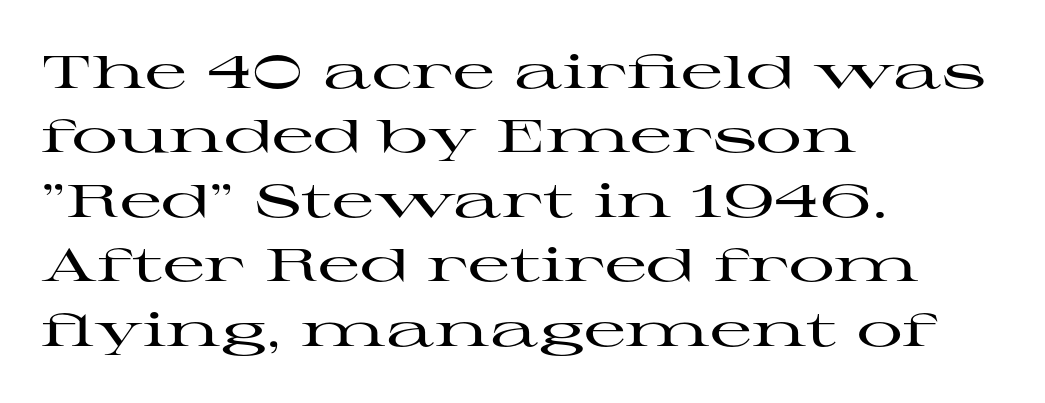
Q: Is the text italic (slanted)? A: No, it is upright.
Q: Is the typeface a serif or a sans-serif typeface? A: Serif.
Q: Is the text underlined? A: No.
Q: How is the paragraph aligned? A: Left-aligned.
Q: Is the spacing between letters normal or unusually wide? A: Normal.
Q: Is the spacing between lines tight, normal or loose? A: Normal.
Q: Width (condensed, normal, or wide)? A: Wide.
Q: Stroke contrast? A: High.
Q: x-height? A: Medium.
Q: Monospaced? A: No.
